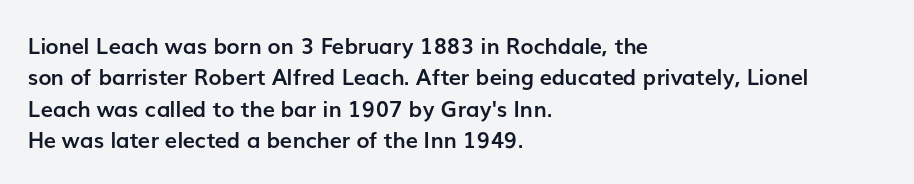
The vertical gap from one line to the next is medium. Bold? Absolutely — the strokes are thick and heavy. Plain, unruled lines of type. The ragged edge is on the right, which tells us the setting is flush left.
